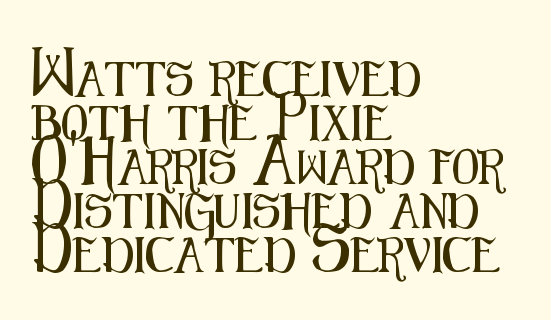
Letters rest on an invisible, unmarked baseline. Every row of glyphs begins at an identical x-position on the left. A typesetter would mark this as roman, not italic. Each word holds together tightly as a unit, with standard inter-letter gaps.
